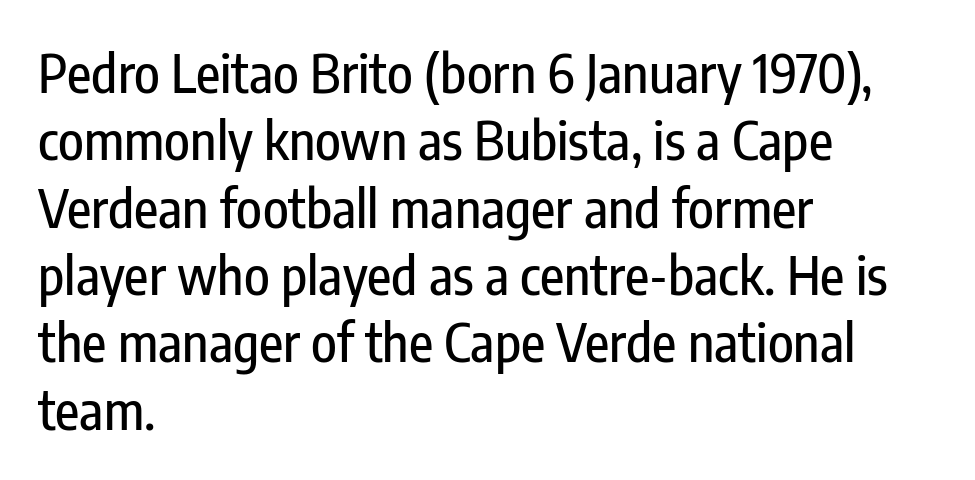
{"serif": "no", "italic": "no", "width": "condensed", "stroke_contrast": "low", "x_height": "medium", "monospaced": "no", "underline": "no", "align": "left", "line_spacing": "normal", "line_spacing_ratio": 1.27, "letter_spacing": "normal", "letter_spacing_em": 0.0, "glyph_px": 53}
